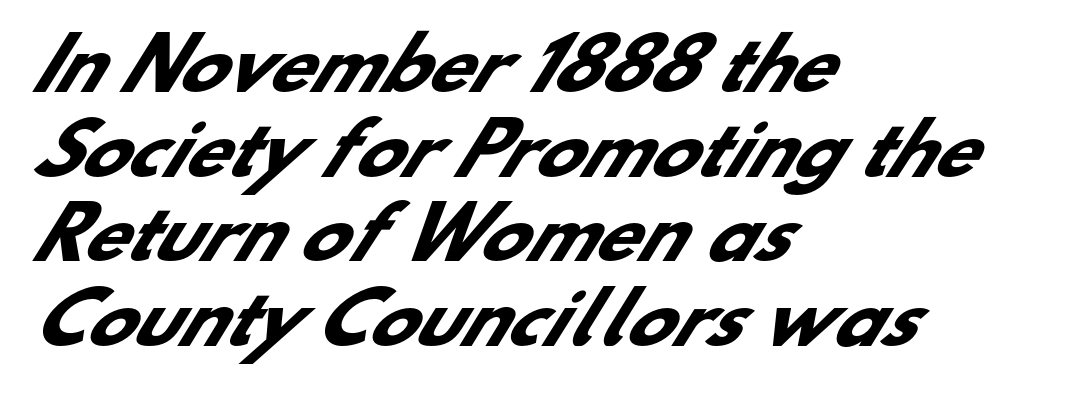
Q: Is the text bold? A: Yes.
Q: Is the typeface a serif or a sans-serif typeface? A: Sans-serif.
Q: Is the text underlined? A: No.
Q: How is the paragraph aligned? A: Left-aligned.
Q: Is the spacing between letters normal or unusually wide? A: Normal.
Q: Width (condensed, normal, or wide)? A: Normal.
Q: Stroke contrast? A: Low.
Q: x-height? A: Small.
Q: Monospaced? A: No.
